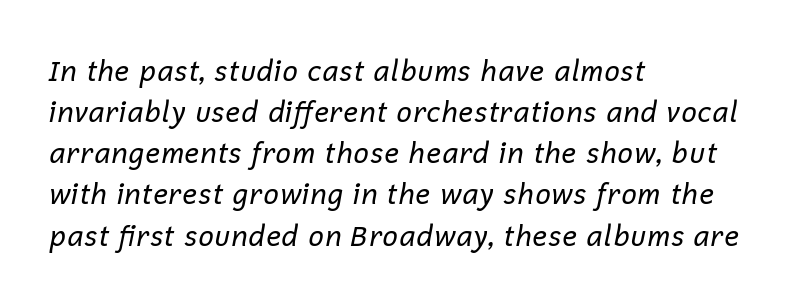
{"italic": "yes", "lean": "right", "slant_degrees": 12, "bold": "no", "weight": "regular", "width": "normal", "stroke_contrast": "low", "x_height": "medium", "monospaced": "no", "underline": "no", "align": "left", "line_spacing": "normal", "line_spacing_ratio": 1.47, "letter_spacing": "normal", "letter_spacing_em": 0.0, "glyph_px": 28}
